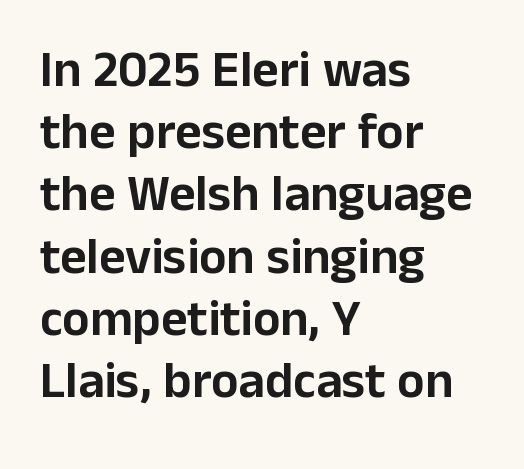
The image shows 51 px sans-serif type, upright; set left-aligned, line spacing 1.22x, normal letter spacing, not underlined; low stroke contrast and a medium x-height.
